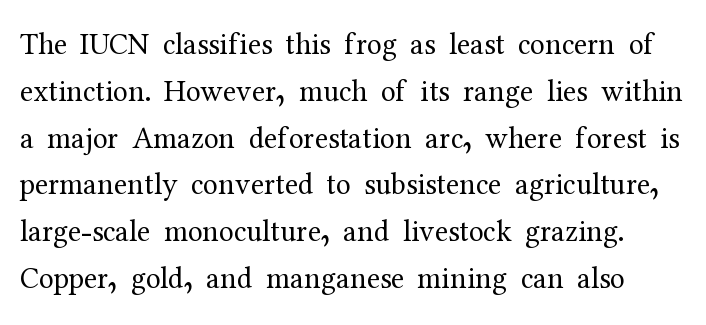
Q: Is the text bold? A: No.
Q: Is the text italic (slanted)? A: No, it is upright.
Q: Is the typeface a serif or a sans-serif typeface? A: Serif.
Q: Is the text underlined? A: No.
Q: Is the spacing between letters normal or unusually wide? A: Normal.
Q: Is the spacing between lines tight, normal or loose? A: Normal.
Q: Width (condensed, normal, or wide)? A: Normal.
Q: Stroke contrast? A: Medium.
Q: x-height? A: Medium.
Q: Monospaced? A: No.
